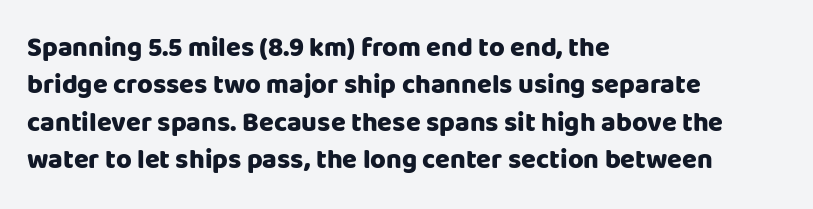
Q: Is the text bold? A: Yes.
Q: Is the text italic (slanted)? A: No, it is upright.
Q: Is the text underlined? A: No.
Q: How is the paragraph aligned? A: Left-aligned.
Q: Is the spacing between letters normal or unusually wide? A: Normal.
Q: Is the spacing between lines tight, normal or loose? A: Normal.
